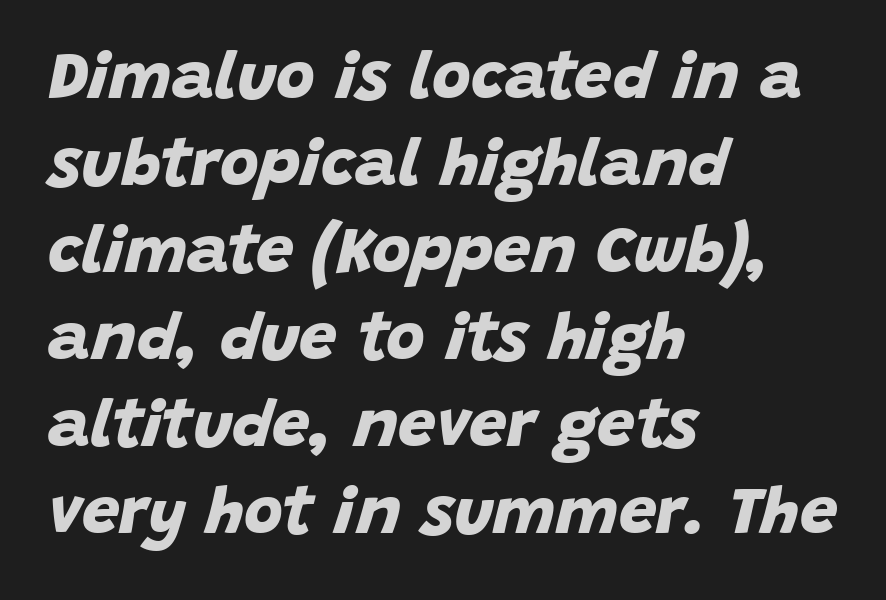
The image shows 67 px bold sans-serif type; set left-aligned, normal line spacing (1.3x), normal letter spacing, not underlined; low stroke contrast and a large x-height.
